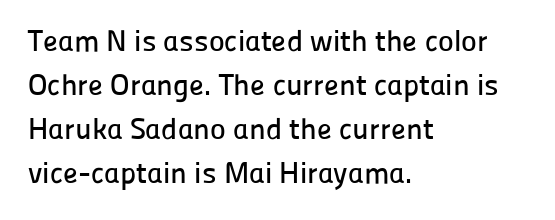
The zone under the glyphs is completely vacant. Nothing unusual about the tracking: characters are spaced as the font intends. Regular leading. Each letter keeps its own natural width here, so spacing adapts to shape.
